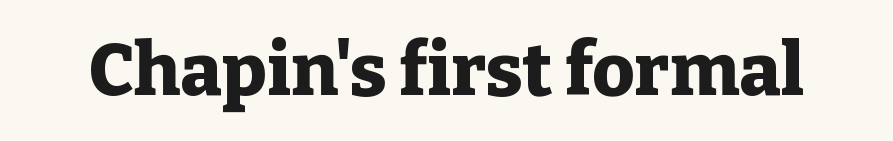
Q: Is the text bold? A: Yes.
Q: Is the text italic (slanted)? A: No, it is upright.
Q: Is the typeface a serif or a sans-serif typeface? A: Serif.
Q: Is the text underlined? A: No.
Q: Is the spacing between letters normal or unusually wide? A: Normal.
Q: Width (condensed, normal, or wide)? A: Normal.
Q: Stroke contrast? A: Low.
Q: x-height? A: Medium.
Q: Monospaced? A: No.
